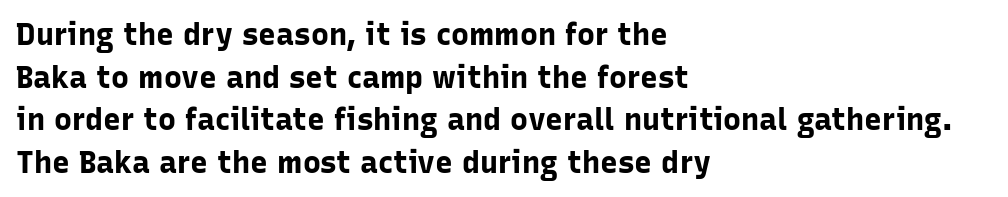
The image shows 30 px bold sans-serif type, upright; set left-aligned, normal line spacing (1.42x), normal letter spacing, not underlined; low stroke contrast and a medium x-height.
